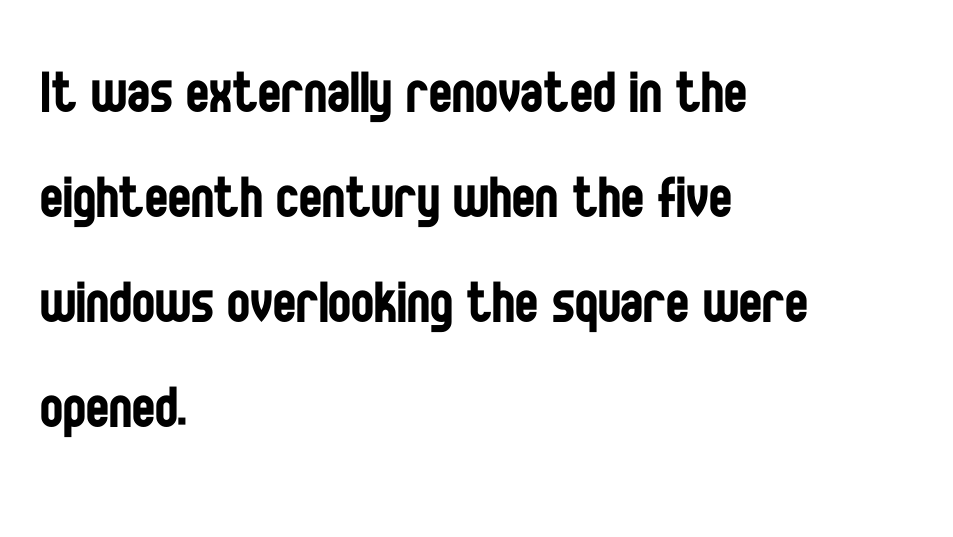
{"serif": "no", "italic": "no", "bold": "no", "weight": "regular", "width": "condensed", "stroke_contrast": "low", "x_height": "large", "monospaced": "no", "underline": "no", "align": "left", "line_spacing": "normal", "line_spacing_ratio": 1.52, "letter_spacing": "normal", "letter_spacing_em": 0.0, "glyph_px": 69}
